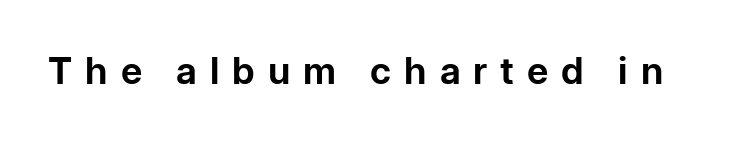
Q: Is the text bold? A: Yes.
Q: Is the text italic (slanted)? A: No, it is upright.
Q: Is the typeface a serif or a sans-serif typeface? A: Sans-serif.
Q: Is the text underlined? A: No.
Q: Is the spacing between letters normal or unusually wide? A: Unusually wide.
Q: Width (condensed, normal, or wide)? A: Normal.
Q: Stroke contrast? A: Low.
Q: x-height? A: Medium.
Q: Monospaced? A: No.
